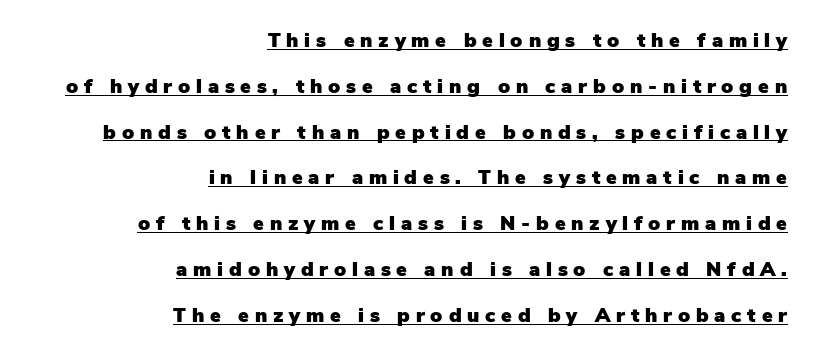
The image shows 20 px text type, upright; set right-aligned, loose line spacing (2.29x), unusually wide letter spacing (+0.29 em), underlined.
